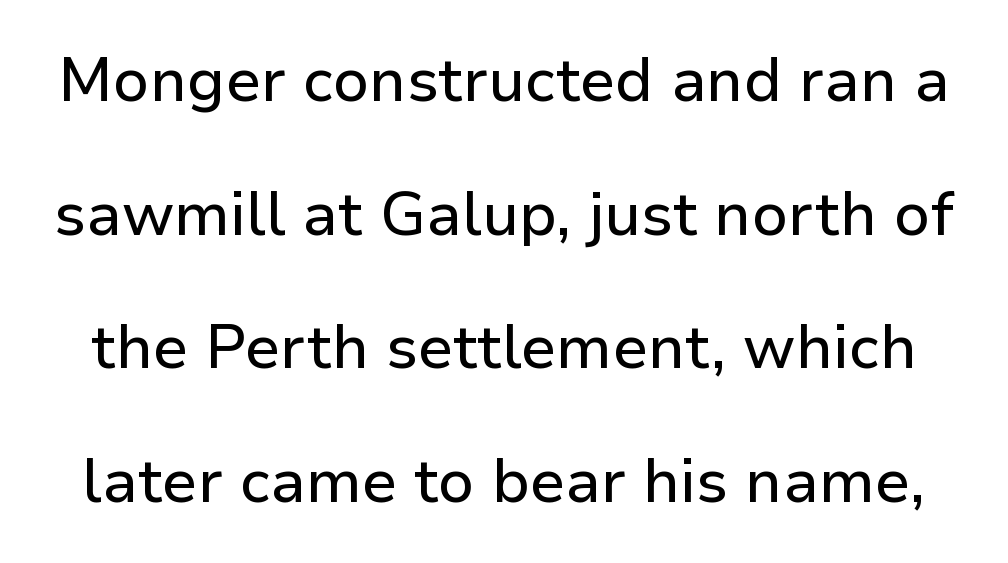
Vertically, the passage feels expansive, rows floating well apart. Short note: letters normally spaced. Letters rest on an invisible, unmarked baseline. Serifs: no, the terminals of the letterforms are clean. Notice how the stems are strictly vertical — no italics here.
